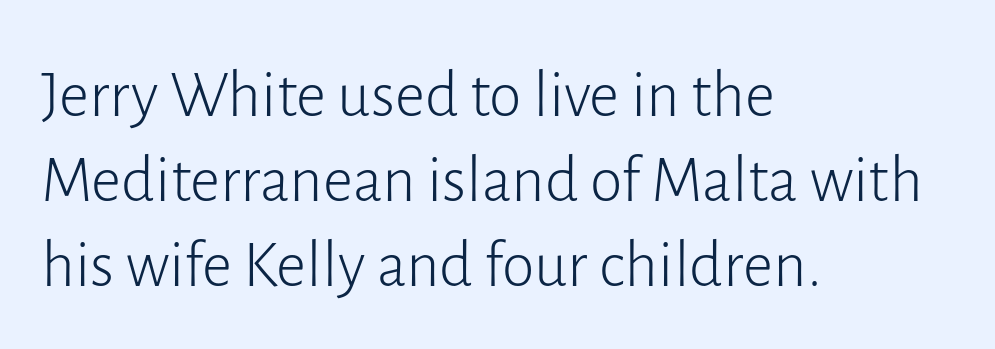
{"serif": "no", "italic": "no", "bold": "no", "weight": "light", "width": "normal", "stroke_contrast": "low", "x_height": "medium", "monospaced": "no", "underline": "no", "align": "left", "line_spacing": "normal", "line_spacing_ratio": 1.29, "letter_spacing": "normal", "letter_spacing_em": 0.0, "glyph_px": 66}
